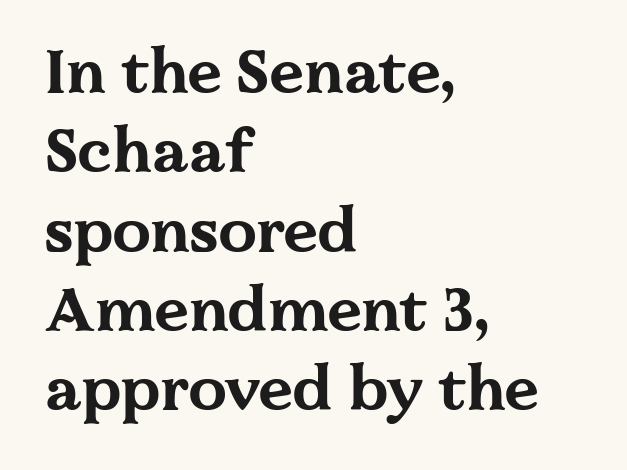
The image shows 61 px bold, wide serif type, upright; set left-aligned, normal line spacing (1.3x), normal letter spacing, not underlined; medium stroke contrast and a medium x-height.
